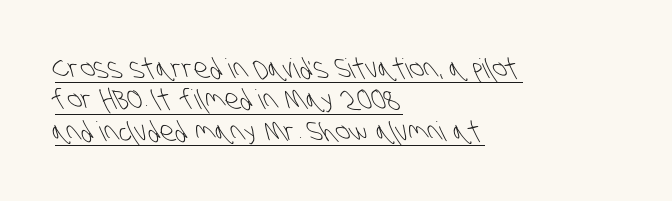
Q: Is the text bold? A: No.
Q: Is the text underlined? A: Yes.
Q: How is the paragraph aligned? A: Left-aligned.
Q: Is the spacing between letters normal or unusually wide? A: Normal.
